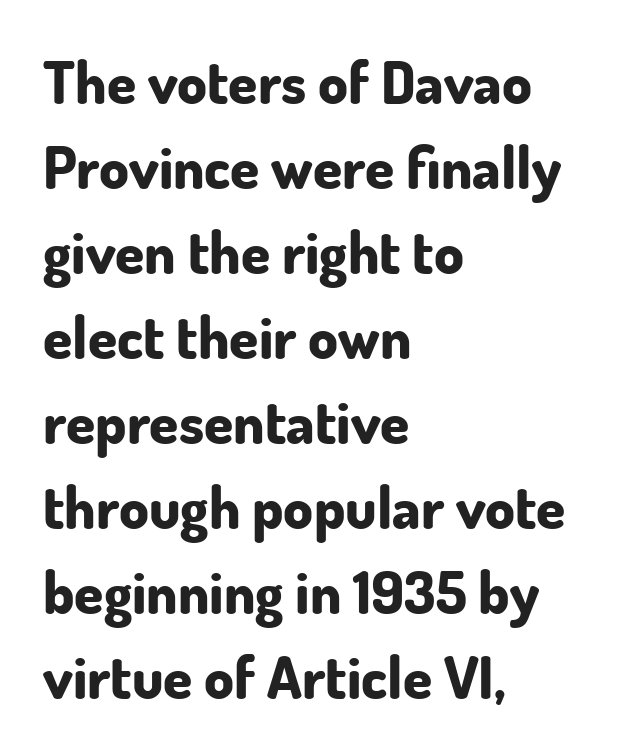
Q: Is the text bold? A: Yes.
Q: Is the text italic (slanted)? A: No, it is upright.
Q: Is the typeface a serif or a sans-serif typeface? A: Sans-serif.
Q: Is the text underlined? A: No.
Q: How is the paragraph aligned? A: Left-aligned.
Q: Is the spacing between letters normal or unusually wide? A: Normal.
Q: Is the spacing between lines tight, normal or loose? A: Normal.
Q: Width (condensed, normal, or wide)? A: Normal.
Q: Stroke contrast? A: Low.
Q: x-height? A: Small.
Q: Monospaced? A: No.
